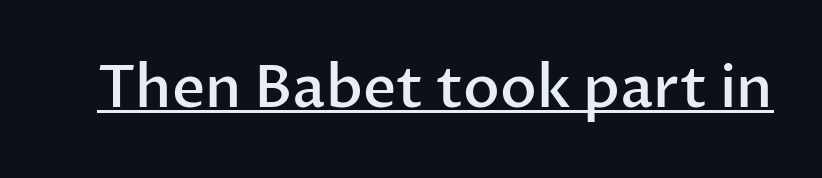
The sample's only ornament is a line tracing under the words. In terms of weight, the rendering is demibold, just under bold. Think of a printed novel: that variable character pitch is what you see here. Is the letter spacing exaggerated? No — it looks like the ordinary default.
